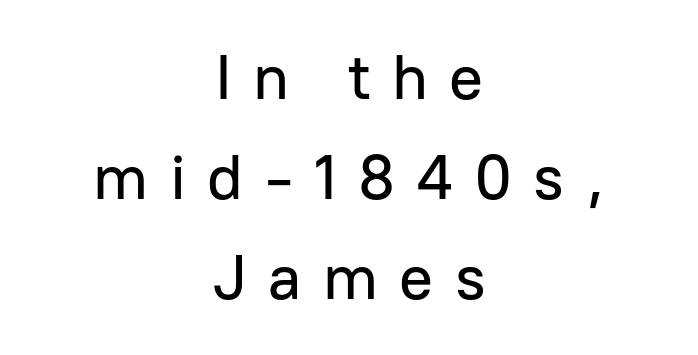
Q: Is the text italic (slanted)? A: No, it is upright.
Q: Is the typeface a serif or a sans-serif typeface? A: Sans-serif.
Q: Is the text underlined? A: No.
Q: How is the paragraph aligned? A: Centered.
Q: Is the spacing between letters normal or unusually wide? A: Unusually wide.
Q: Is the spacing between lines tight, normal or loose? A: Normal.
Q: Width (condensed, normal, or wide)? A: Normal.
Q: Stroke contrast? A: Low.
Q: x-height? A: Medium.
Q: Monospaced? A: No.
